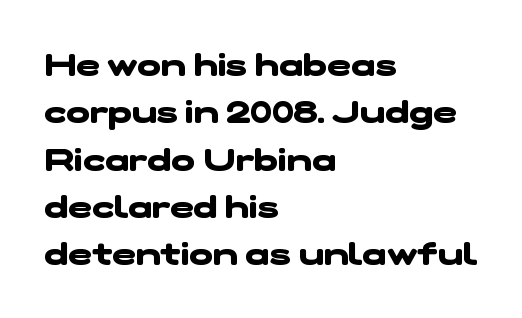
Varying glyph widths throughout — classic text-font behaviour. A student would call this left alignment; a typographer would say flush left, rag right. Letterform terminals end flat and unadorned throughout the passage. The area under the type is left untouched. These words are printed bold, with thick strokes throughout. Interline gaps are of average width in this sample.
